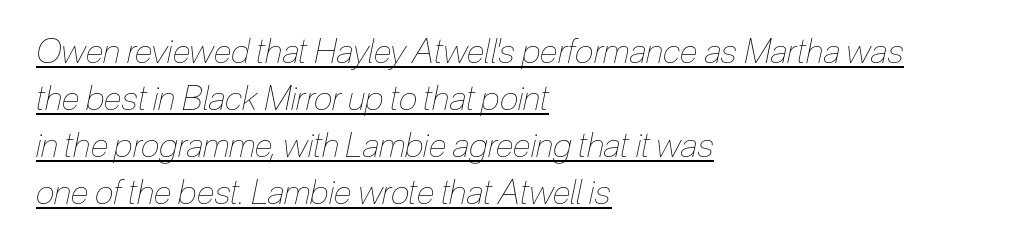
The strokes carry an ordinary text weight at most. The face used here appears with an underline applied. Is this a fixed-width face? No — the glyphs have proportional, varying widths. The typesetter chose a ragged-right arrangement here.
